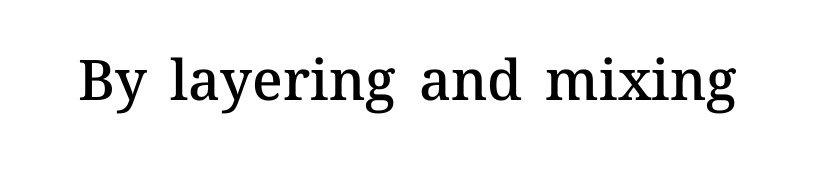
The image shows 56 px semibold type, upright; set normal letter spacing, not underlined; medium stroke contrast and a medium x-height.
